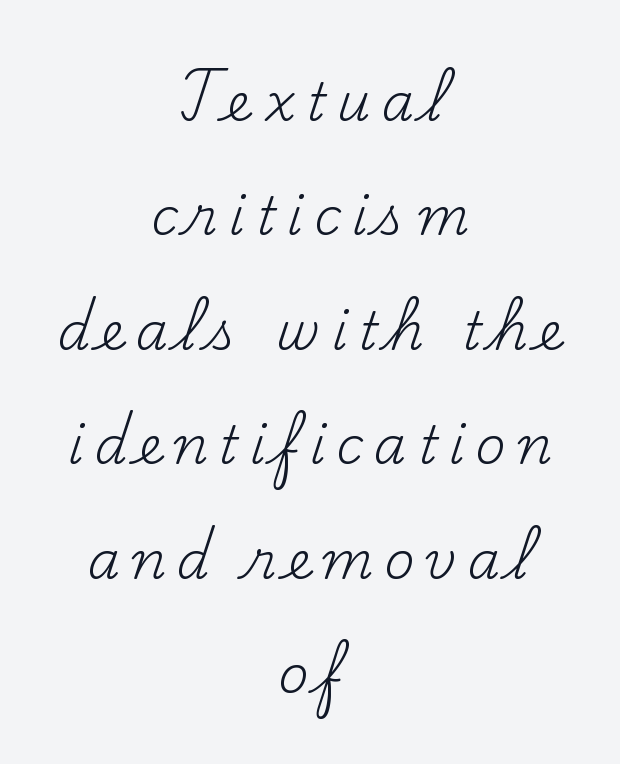
The image shows 52 px regular-weight serif type; set centered, loose line spacing (2.2x), unusually wide letter spacing (+0.21 em), not underlined; medium stroke contrast and a small x-height.
